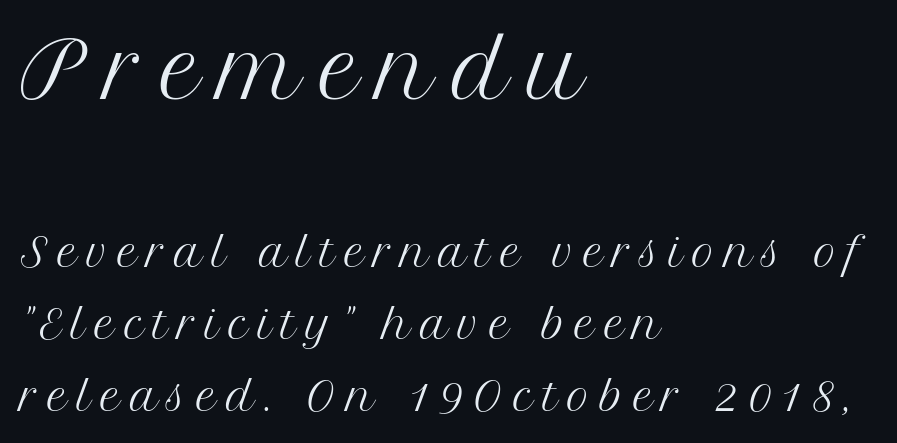
Q: Is the text bold? A: No.
Q: Is the text italic (slanted)? A: Yes.
Q: Is the text underlined? A: No.
Q: How is the paragraph aligned? A: Left-aligned.
Q: Is the spacing between letters normal or unusually wide? A: Unusually wide.
Q: Which block of text is set in a larger size, the first (top) or the second (bottom)? A: The first (top) one.
Q: Width (condensed, normal, or wide)? A: Normal.
Q: Stroke contrast? A: Medium.
Q: x-height? A: Medium.
Q: Monospaced? A: No.
